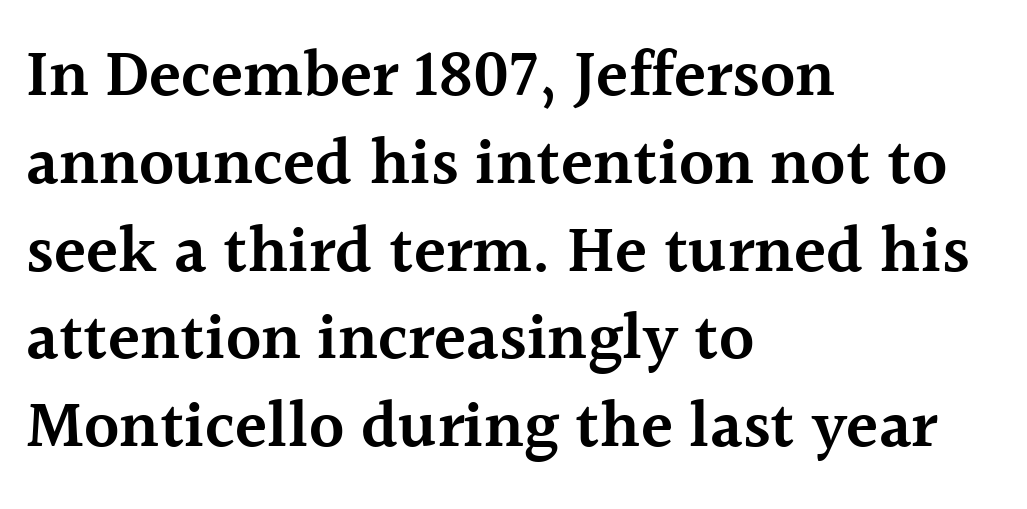
You could not count columns in this text — the font is proportionally spaced. This rendering leaves character spacing at its baseline value. Whoever set this chose a conventional vertical rhythm. Unlike italic type, these characters show no tilt at all.
